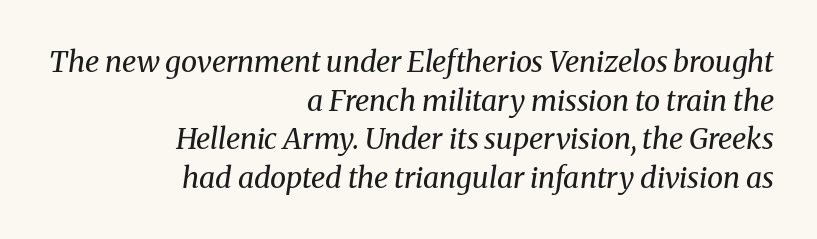
The image shows 29 px regular-weight serif type, italic (leaning right); set right-aligned, normal line spacing (1.33x), normal letter spacing, not underlined; medium stroke contrast and a medium x-height.
